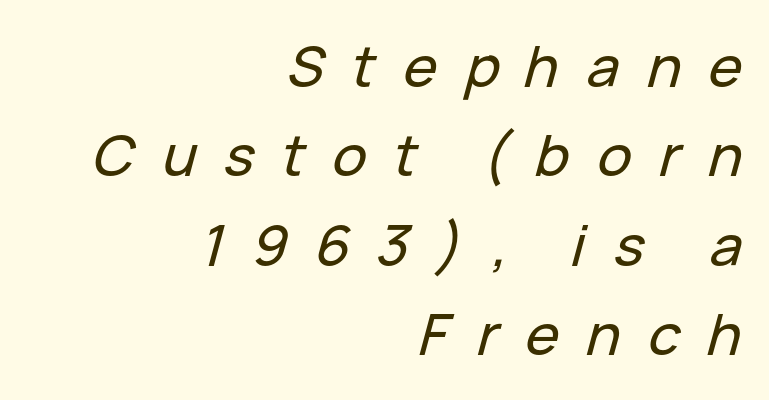
The rendering uses natural spacing where letterforms have individual widths. Each new line begins a customary step beneath the previous one. Looking at the ascenders, they clearly lean. The setting favours the right margin, as signatures and pull-quotes sometimes do. A bare baseline throughout the passage. This sample uses expanded letter spacing, leaving extra air between glyphs.
